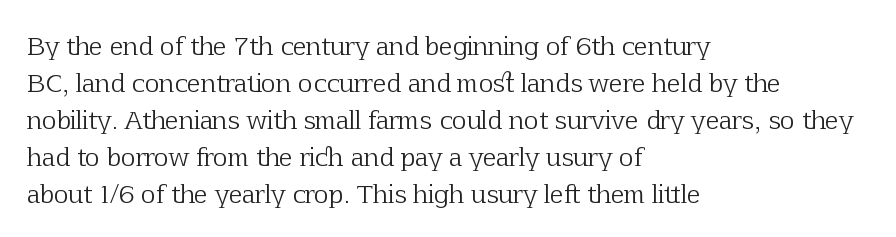
{"italic": "no", "bold": "no", "underline": "no", "align": "left", "line_spacing": "normal", "line_spacing_ratio": 1.48, "letter_spacing": "normal", "letter_spacing_em": 0.0, "glyph_px": 25}
